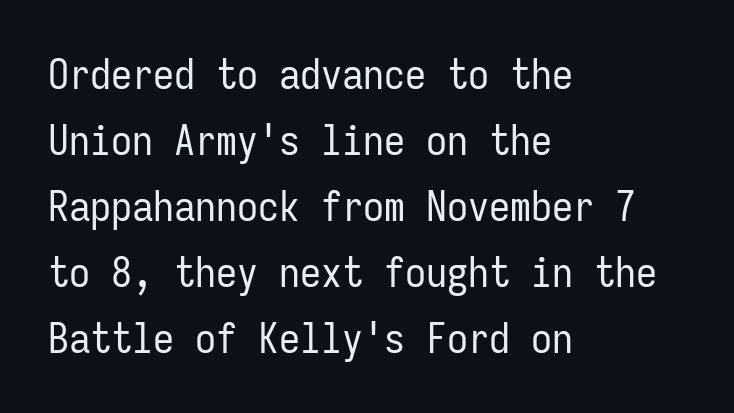
Nobody touched the tracking dial on this one. Think of a typewriter: that constant character pitch is what you see here. A student would call this left alignment; a typographer would say flush left, rag right. The glyphs in this specimen are sans serif. The axis of the letterforms is exactly vertical.
